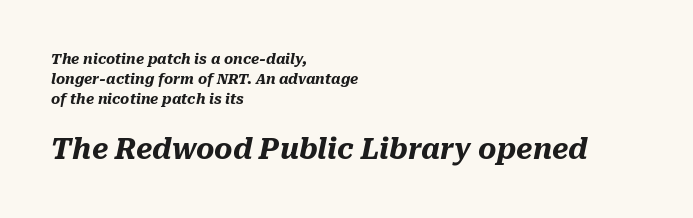
The image shows 28 px heavy type, italic (leaning right); set left-aligned, normal line spacing (1.43x), normal letter spacing, not underlined; the second (bottom) block is 2.0x larger; medium stroke contrast and a medium x-height.
